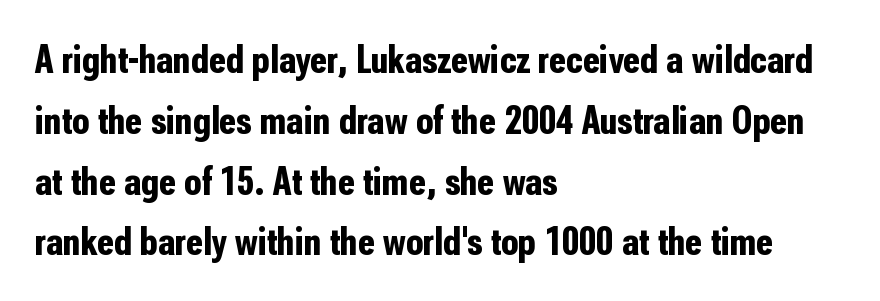
Every stem runs plumb, perpendicular to the baseline. In CSS terms this would be text-align: left. Tracking here is standard; glyphs follow each other at the usual distance. These words are printed bold, with thick strokes throughout. A typesetter would call this proportional, since set widths differ per character. Evenly set lines give the paragraph a standard silhouette.
